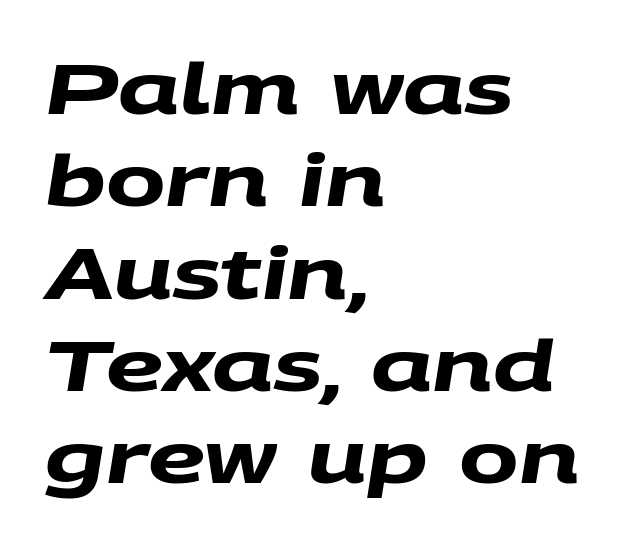
Q: Is the text bold? A: Yes.
Q: Is the typeface a serif or a sans-serif typeface? A: Sans-serif.
Q: Is the text underlined? A: No.
Q: How is the paragraph aligned? A: Left-aligned.
Q: Is the spacing between letters normal or unusually wide? A: Normal.
Q: Is the spacing between lines tight, normal or loose? A: Normal.
Q: Width (condensed, normal, or wide)? A: Wide.
Q: Stroke contrast? A: Medium.
Q: x-height? A: Large.
Q: Monospaced? A: No.
